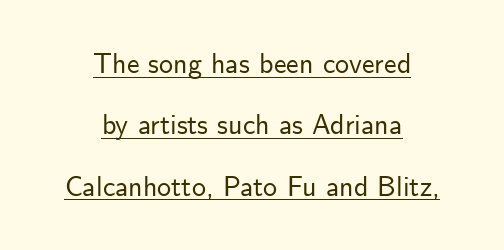
The image shows 28 px sans-serif type, upright; set centered, loose line spacing (2.19x), normal letter spacing, underlined; low stroke contrast and a small x-height.
